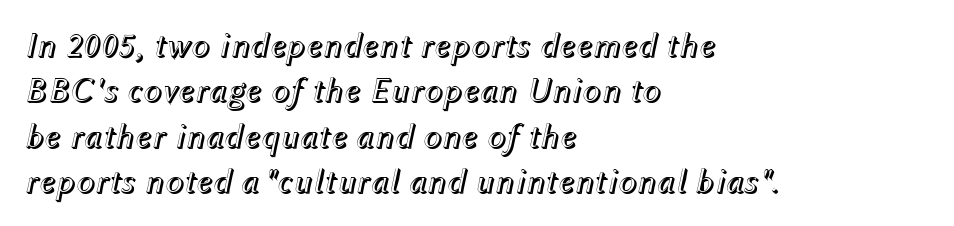
A typesetter would call this proportional, since set widths differ per character. A typesetter would call this zero additional tracking. Clear beneath every line of the passage. Is the type slanted? Yes — the strokes lean at a clear angle. In terms of leading, this rendering sits right in the middle. Notice how the passage keeps a crisp vertical edge on the left only.
